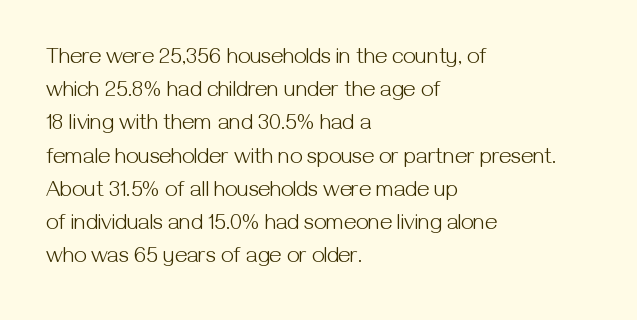
Q: Is the text bold? A: No.
Q: Is the text italic (slanted)? A: No, it is upright.
Q: Is the text underlined? A: No.
Q: How is the paragraph aligned? A: Left-aligned.
Q: Is the spacing between letters normal or unusually wide? A: Normal.
Q: Is the spacing between lines tight, normal or loose? A: Normal.
